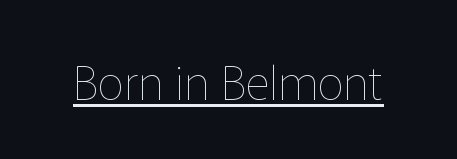
{"italic": "no", "bold": "no", "weight": "thin", "width": "normal", "stroke_contrast": "low", "x_height": "medium", "monospaced": "no", "underline": "yes", "letter_spacing": "normal", "letter_spacing_em": 0.0, "glyph_px": 47}
